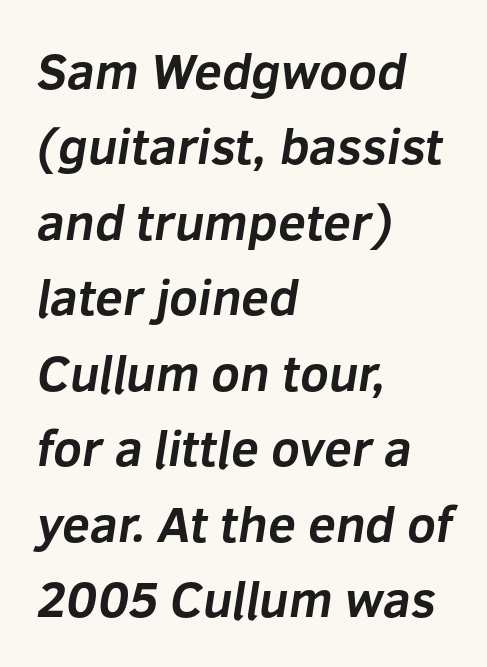
{"serif": "no", "bold": "yes", "weight": "bold", "width": "normal", "stroke_contrast": "low", "x_height": "medium", "monospaced": "no", "underline": "no", "align": "left", "line_spacing": "normal", "line_spacing_ratio": 1.51, "letter_spacing": "normal", "letter_spacing_em": 0.0, "glyph_px": 50}
